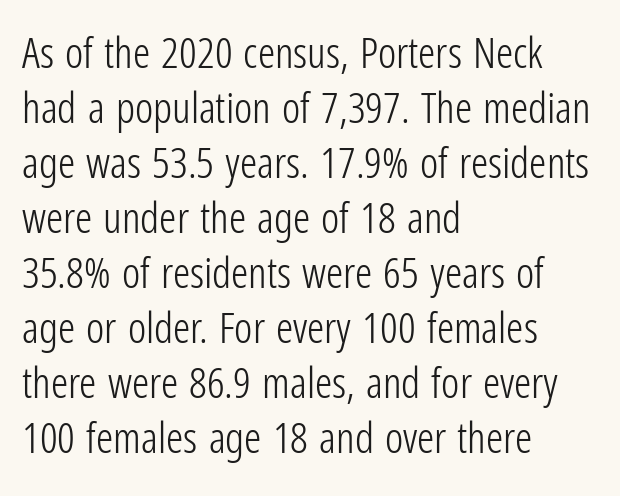
The image shows 43 px light, condensed sans-serif type, upright; set left-aligned, normal line spacing (1.28x), normal letter spacing, not underlined; low stroke contrast and a medium x-height.
